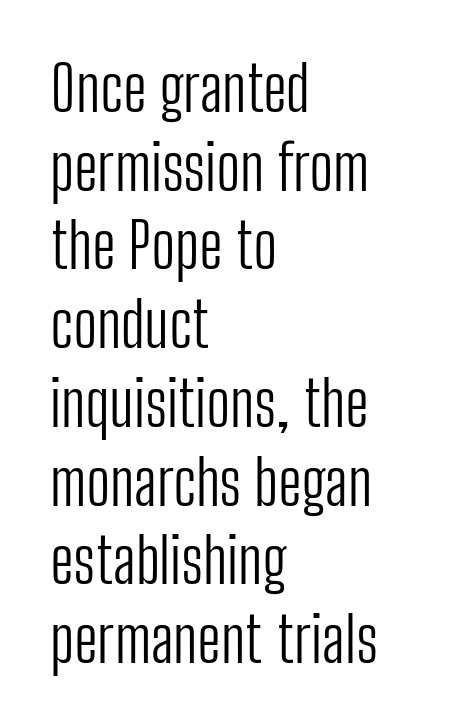
These lines are set flush left with a ragged right edge. Regular leading. The lettering stays uniformly vertical, giving the passage a roman look. Nobody touched the tracking dial on this one.
